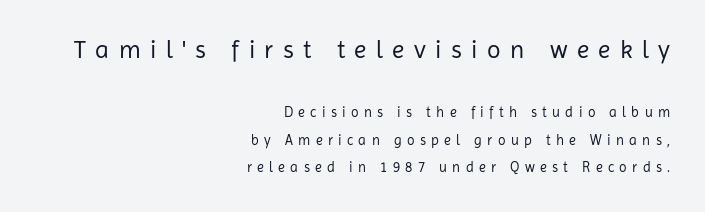
Q: Is the text bold? A: No.
Q: Is the text italic (slanted)? A: No, it is upright.
Q: Is the text underlined? A: No.
Q: How is the paragraph aligned? A: Right-aligned.
Q: Is the spacing between letters normal or unusually wide? A: Unusually wide.
Q: Is the spacing between lines tight, normal or loose? A: Loose.
Q: Which block of text is set in a larger size, the first (top) or the second (bottom)? A: The first (top) one.
